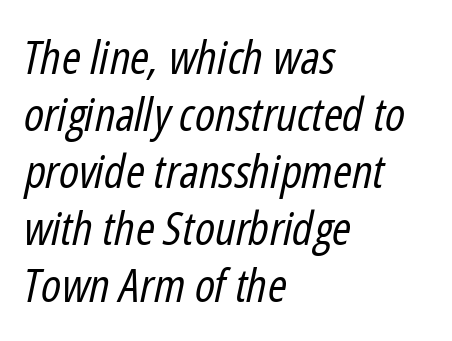
Q: Is the text bold? A: No.
Q: Is the text italic (slanted)? A: Yes, it leans right by about 12 degrees.
Q: Is the text underlined? A: No.
Q: How is the paragraph aligned? A: Left-aligned.
Q: Is the spacing between letters normal or unusually wide? A: Normal.
Q: Width (condensed, normal, or wide)? A: Condensed.
Q: Stroke contrast? A: Low.
Q: x-height? A: Medium.
Q: Monospaced? A: No.
